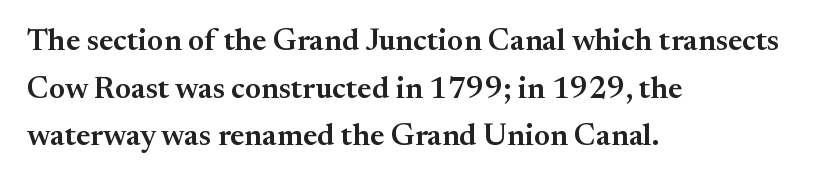
Q: Is the text bold? A: Semi-bold.
Q: Is the text italic (slanted)? A: No, it is upright.
Q: Is the typeface a serif or a sans-serif typeface? A: Serif.
Q: Is the text underlined? A: No.
Q: How is the paragraph aligned? A: Left-aligned.
Q: Is the spacing between letters normal or unusually wide? A: Normal.
Q: Is the spacing between lines tight, normal or loose? A: Normal.
Q: Width (condensed, normal, or wide)? A: Normal.
Q: Stroke contrast? A: Medium.
Q: x-height? A: Small.
Q: Monospaced? A: No.
